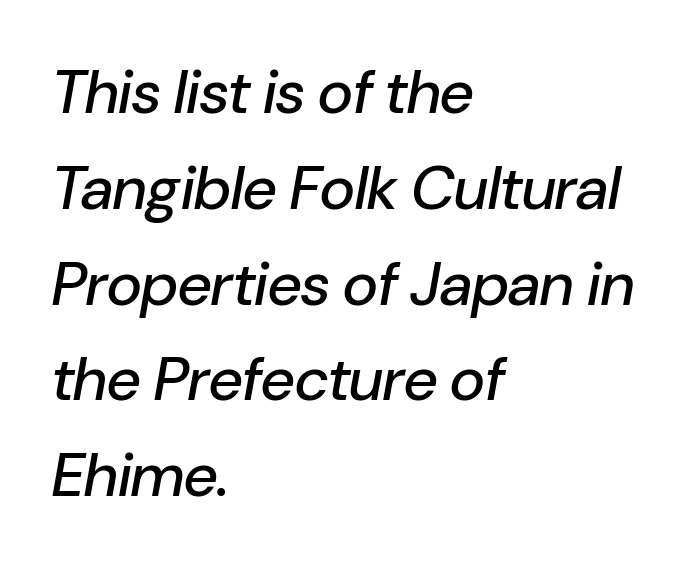
Think of a printed novel: that variable character pitch is what you see here. The string is rendered with underlining switched off. Normally led — the rows are evenly, conventionally spaced. The typesetter chose a ragged-right arrangement here. No extra tracking has been applied to these lines. Emphasis-style slanted type is in use.
